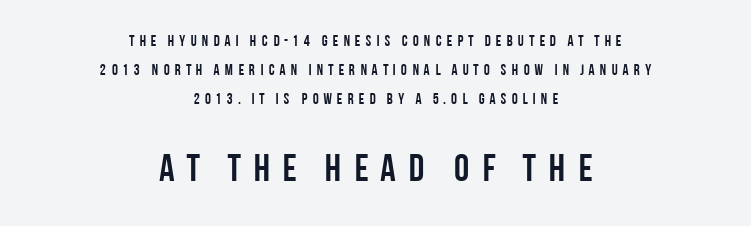
Q: Is the text bold? A: Yes.
Q: Is the text italic (slanted)? A: No, it is upright.
Q: Is the typeface a serif or a sans-serif typeface? A: Sans-serif.
Q: Is the text underlined? A: No.
Q: How is the paragraph aligned? A: Centered.
Q: Is the spacing between letters normal or unusually wide? A: Unusually wide.
Q: Is the spacing between lines tight, normal or loose? A: Loose.
Q: Which block of text is set in a larger size, the first (top) or the second (bottom)? A: The second (bottom) one.
Q: Width (condensed, normal, or wide)? A: Condensed.
Q: Stroke contrast? A: Low.
Q: x-height? A: Large.
Q: Monospaced? A: No.
